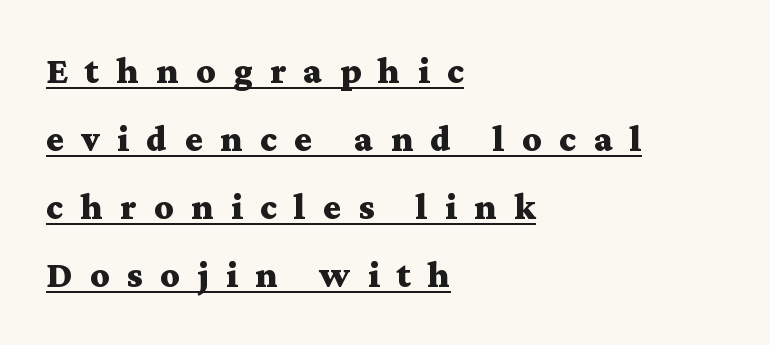
The image shows 37 px bold, wide serif type, upright; set left-aligned, line spacing 1.84x, unusually wide letter spacing (+0.47 em), underlined; medium stroke contrast and a medium x-height.
